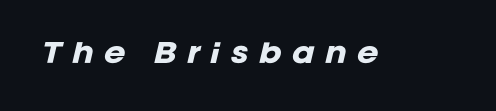
Substantial extra tracking has been applied to these lines. The strip under each line holds only bare page. Is the type bold? Yes — the strokes are clearly thick and heavy. Emphasis-style slanted type is in use.
